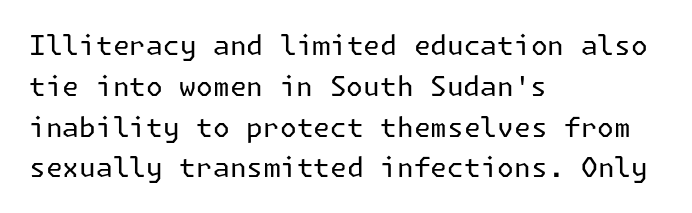
The image shows 27 px text type, upright; set left-aligned, normal line spacing (1.51x), normal letter spacing, not underlined.
